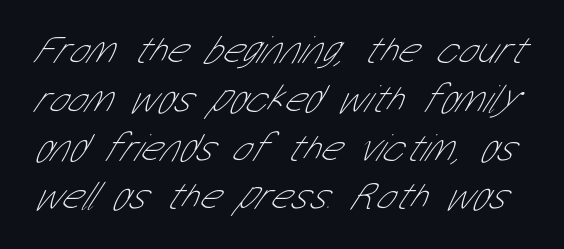
The tracking reads as untouched default to a designer's eye. Spacing verdict: proportional, widths tailored to each character. A bare baseline throughout the passage. No letter is thick-stroked: the sample isn't bold. Nope, no serifs anywhere on these letters.
